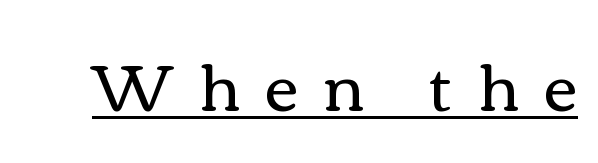
Q: Is the text bold? A: No.
Q: Is the text italic (slanted)? A: No, it is upright.
Q: Is the text underlined? A: Yes.
Q: Is the spacing between letters normal or unusually wide? A: Unusually wide.
Q: Width (condensed, normal, or wide)? A: Wide.
Q: Stroke contrast? A: Medium.
Q: x-height? A: Medium.
Q: Monospaced? A: No.
